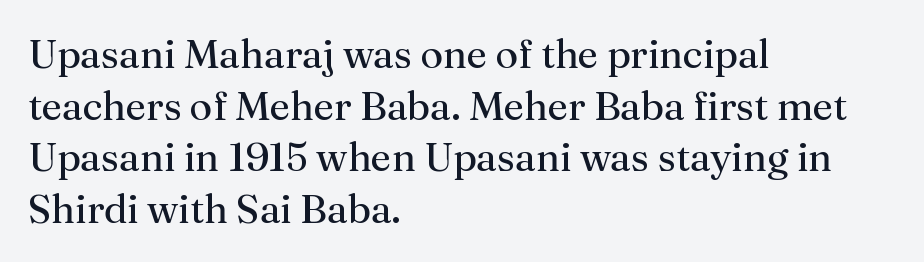
The image shows 40 px regular-weight serif type, upright; set left-aligned, normal line spacing (1.29x), normal letter spacing, not underlined; medium stroke contrast and a medium x-height.
